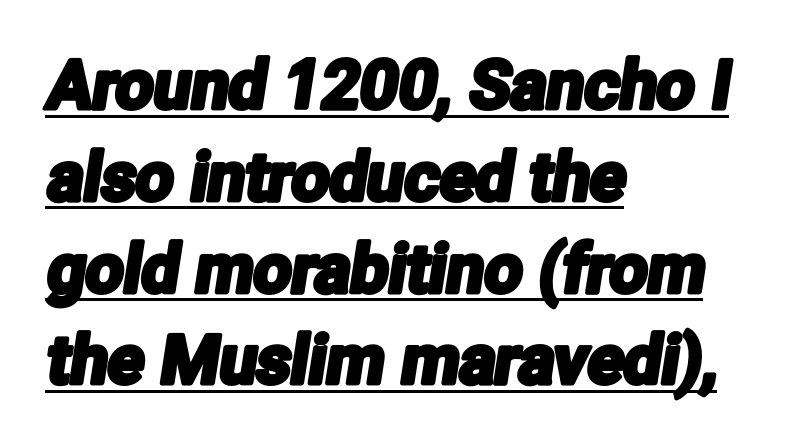
{"serif": "no", "width": "condensed", "stroke_contrast": "low", "x_height": "medium", "monospaced": "no", "underline": "yes", "align": "left", "line_spacing": "normal", "line_spacing_ratio": 1.37, "letter_spacing": "normal", "letter_spacing_em": 0.0, "glyph_px": 67}
